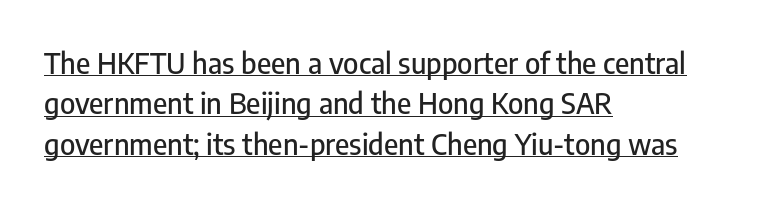
The image shows 29 px condensed sans-serif type, upright; set left-aligned, normal line spacing (1.39x), normal letter spacing, underlined; low stroke contrast and a medium x-height.
